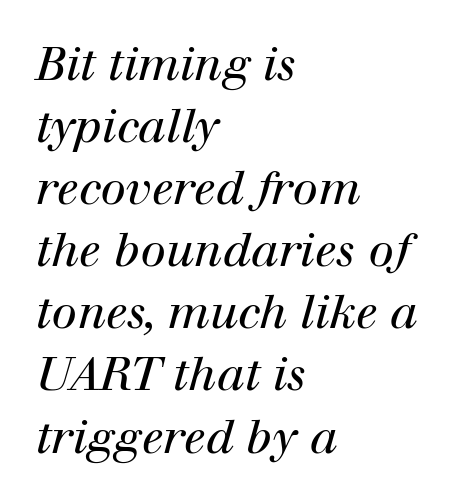
Q: Is the text bold? A: No.
Q: Is the text italic (slanted)? A: Yes, it leans right by about 12 degrees.
Q: Is the typeface a serif or a sans-serif typeface? A: Serif.
Q: Is the text underlined? A: No.
Q: How is the paragraph aligned? A: Left-aligned.
Q: Is the spacing between letters normal or unusually wide? A: Normal.
Q: Is the spacing between lines tight, normal or loose? A: Normal.
Q: Width (condensed, normal, or wide)? A: Normal.
Q: Stroke contrast? A: High.
Q: x-height? A: Medium.
Q: Monospaced? A: No.
